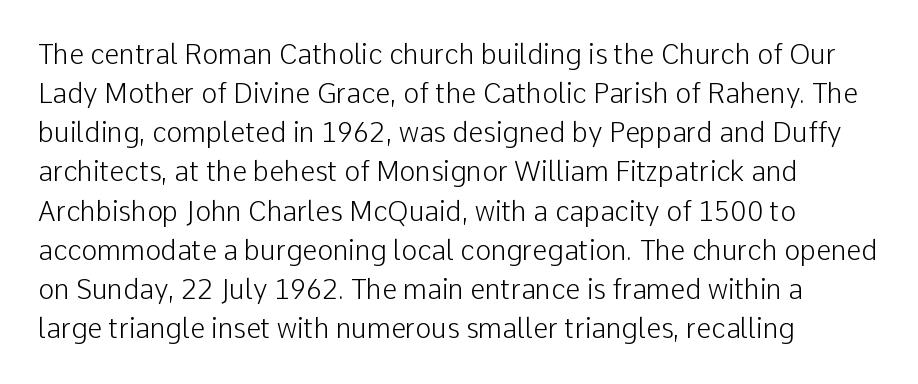
The image shows 27 px text type, upright; set left-aligned, normal line spacing (1.45x), normal letter spacing, not underlined.
